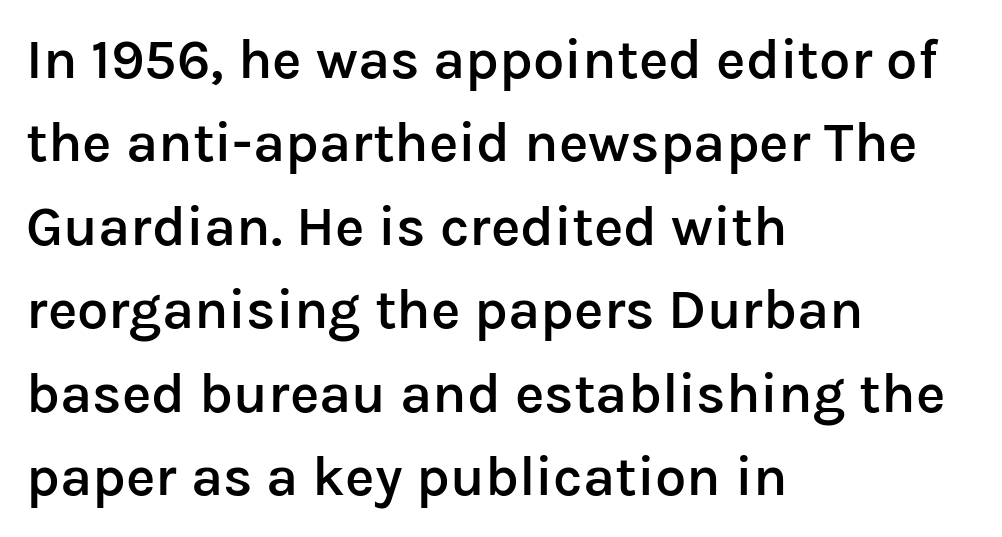
Q: Is the text bold? A: Semi-bold.
Q: Is the text italic (slanted)? A: No, it is upright.
Q: Is the typeface a serif or a sans-serif typeface? A: Sans-serif.
Q: Is the text underlined? A: No.
Q: How is the paragraph aligned? A: Left-aligned.
Q: Is the spacing between letters normal or unusually wide? A: Normal.
Q: Is the spacing between lines tight, normal or loose? A: Normal.
Q: Width (condensed, normal, or wide)? A: Normal.
Q: Stroke contrast? A: Low.
Q: x-height? A: Medium.
Q: Monospaced? A: No.
